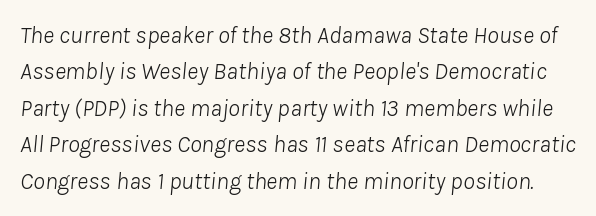
Nobody drew a line under any word here. The rendering uses a moderate line-height, typical for paragraphs. This reads as an unemphasized weight, regular at the heaviest. The face used here has a pronounced slope to its letters. Students, note that the glyphs here touch the page at normal intervals.
